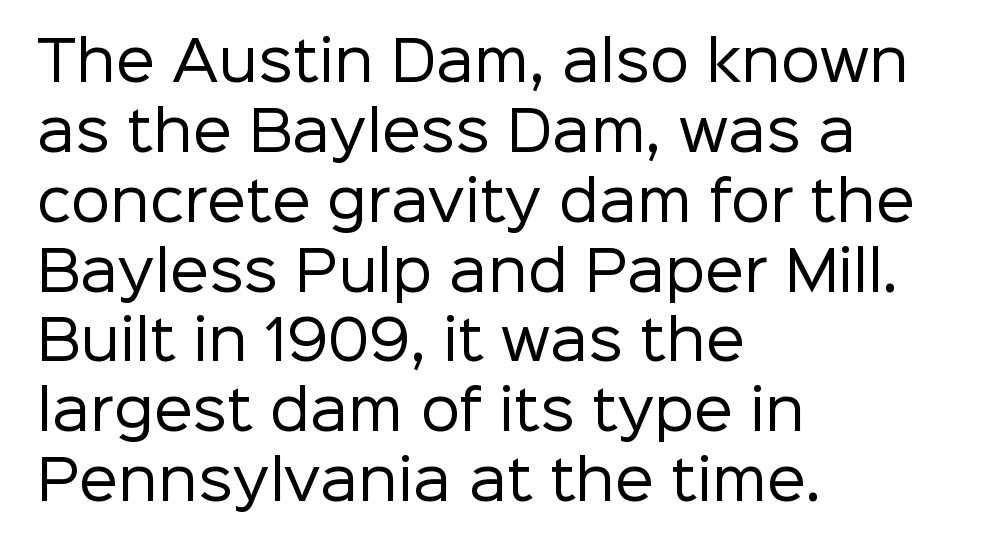
{"serif": "no", "italic": "no", "bold": "no", "weight": "regular", "width": "normal", "stroke_contrast": "low", "x_height": "medium", "monospaced": "no", "underline": "no", "align": "left", "line_spacing": "normal", "line_spacing_ratio": 1.27, "letter_spacing": "normal", "letter_spacing_em": 0.0, "glyph_px": 55}
